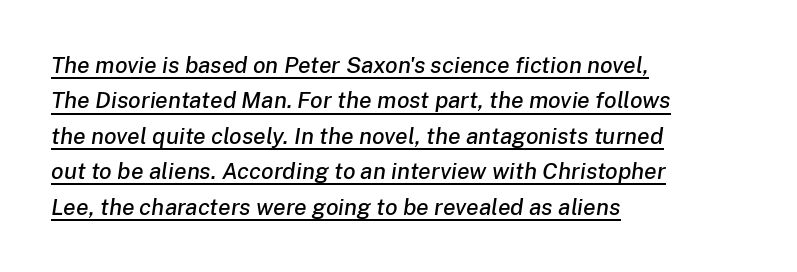
{"italic": "yes", "lean": "right", "slant_degrees": 8, "underline": "yes", "align": "left", "line_spacing": "normal", "line_spacing_ratio": 1.54, "letter_spacing": "normal", "letter_spacing_em": 0.0, "glyph_px": 23}
